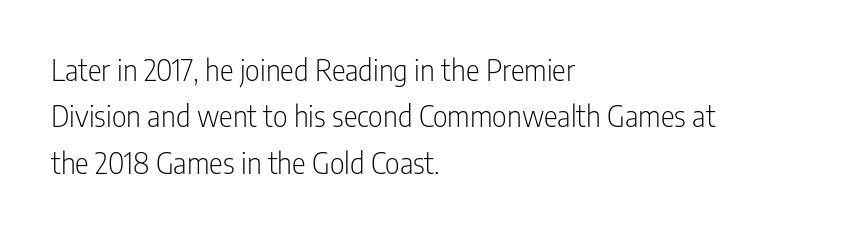
All the whitespace from short lines collects on the right. This sample uses a sans-serif face. A typesetter would call this zero additional tracking. Note the varied advance widths — an 'i' is clearly narrower than an 'm'. The glyphs are unaccompanied by any horizontal stroke below them.
